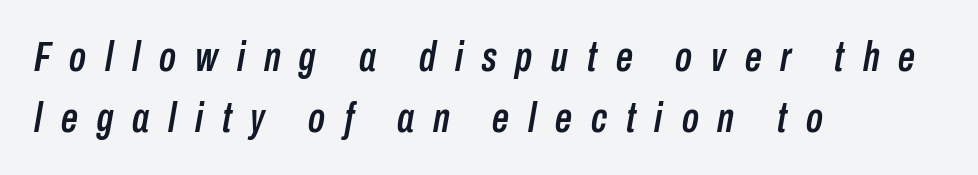
Normally led — the rows are evenly, conventionally spaced. The rendering applies a slant to the glyphs. Between one letter and the next there's a generous, obvious gap. Bare-footed words on every line.
